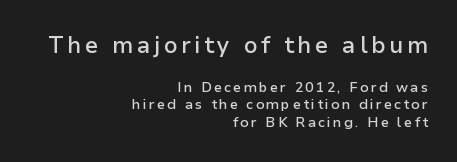
Q: Is the text bold? A: Semi-bold.
Q: Is the text italic (slanted)? A: No, it is upright.
Q: Is the text underlined? A: No.
Q: How is the paragraph aligned? A: Right-aligned.
Q: Is the spacing between lines tight, normal or loose? A: Normal.
Q: Which block of text is set in a larger size, the first (top) or the second (bottom)? A: The first (top) one.
